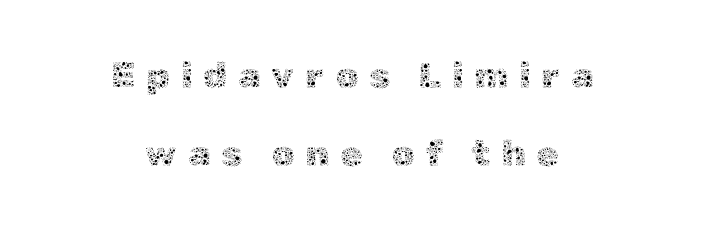
The typeface has the unassuming heft of standard copy or less. The lines are spread far apart with generous leading. Is the block centered? Yes — each line is placed symmetrically about the middle. Rule under the text: the space is simply empty. Tall strokes in this sample are plumb rather than angled. The letters are spread apart with noticeably loose tracking.
